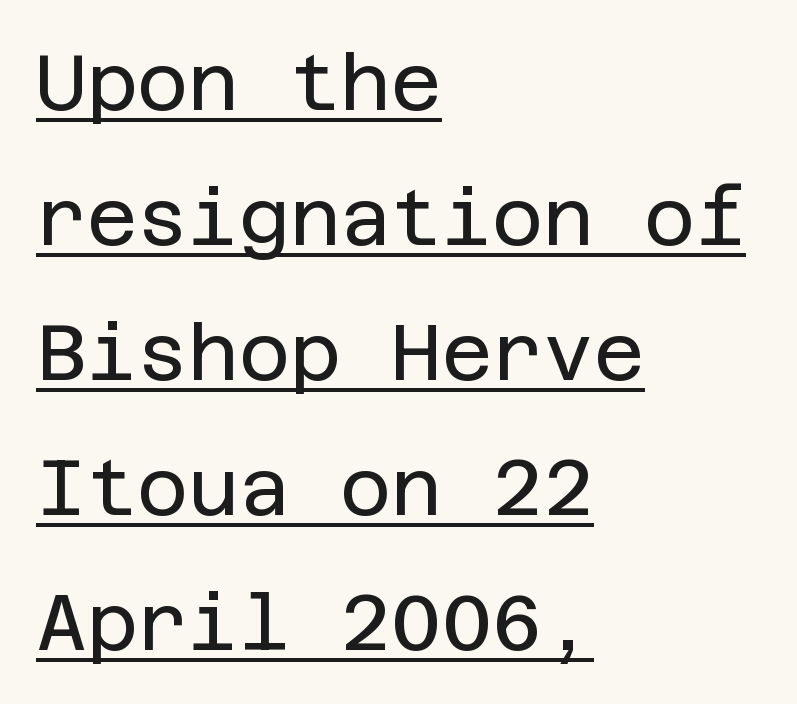
{"serif": "no", "italic": "no", "bold": "no", "weight": "regular", "width": "normal", "stroke_contrast": "low", "x_height": "large", "underline": "yes", "align": "left", "line_spacing_ratio": 1.73, "letter_spacing": "normal", "letter_spacing_em": 0.0, "glyph_px": 78}
